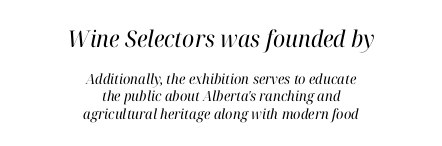
{"italic": "yes", "lean": "right", "slant_degrees": 12, "bold": "no", "underline": "no", "align": "center", "line_spacing_ratio": 1.24, "letter_spacing": "normal", "letter_spacing_em": 0.0, "larger_block": "first", "size_ratio": 1.64, "glyph_px": 23}
